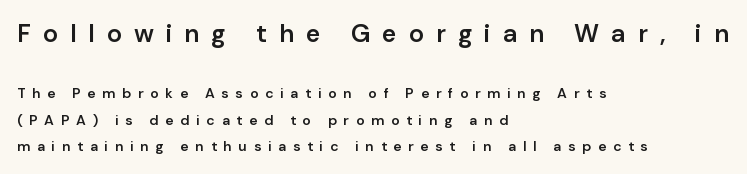
The image shows 25 px text type, upright; set left-aligned, line spacing 1.89x, unusually wide letter spacing (+0.48 em), not underlined; the first (top) block is 1.79x larger.
